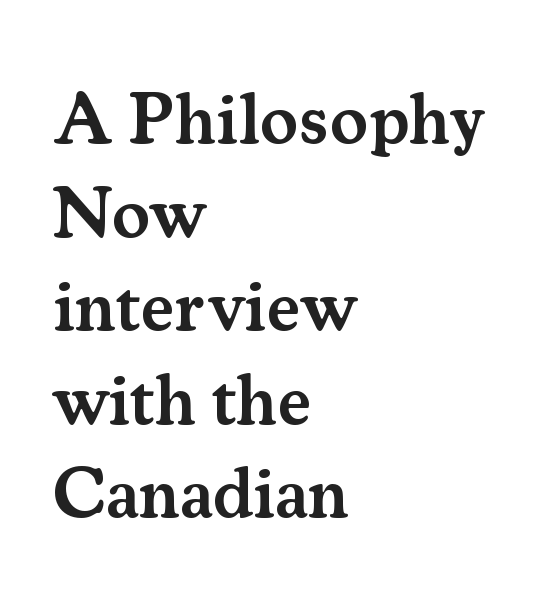
You can tell it's not italic because the verticals are truly vertical. The text block is weighted toward the left margin, trailing off unevenly rightward. No extra tracking has been applied to these lines. On the weight axis this lands at semibold, roughly 600.
